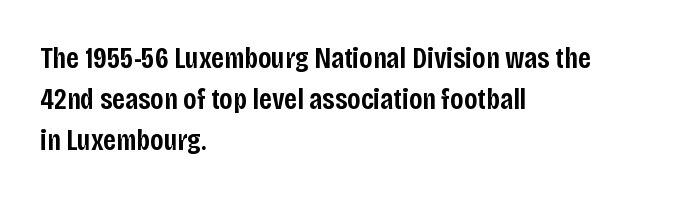
Q: Is the text bold? A: Semi-bold.
Q: Is the text italic (slanted)? A: No, it is upright.
Q: Is the typeface a serif or a sans-serif typeface? A: Sans-serif.
Q: Is the text underlined? A: No.
Q: How is the paragraph aligned? A: Left-aligned.
Q: Is the spacing between letters normal or unusually wide? A: Normal.
Q: Is the spacing between lines tight, normal or loose? A: Normal.
Q: Width (condensed, normal, or wide)? A: Condensed.
Q: Stroke contrast? A: Low.
Q: x-height? A: Large.
Q: Monospaced? A: No.
